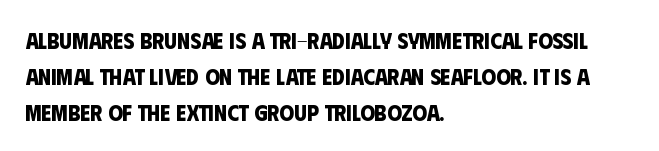
{"bold": "yes", "underline": "no", "align": "left", "line_spacing": "normal", "line_spacing_ratio": 1.56, "letter_spacing": "normal", "letter_spacing_em": 0.0, "glyph_px": 23}
